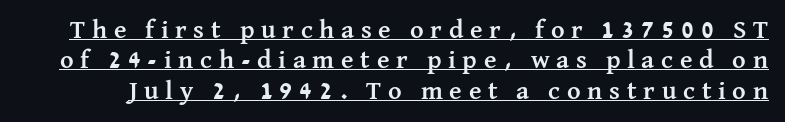
The image shows 26 px bold type, upright; set line spacing 1.17x, unusually wide letter spacing (+0.26 em), underlined.
